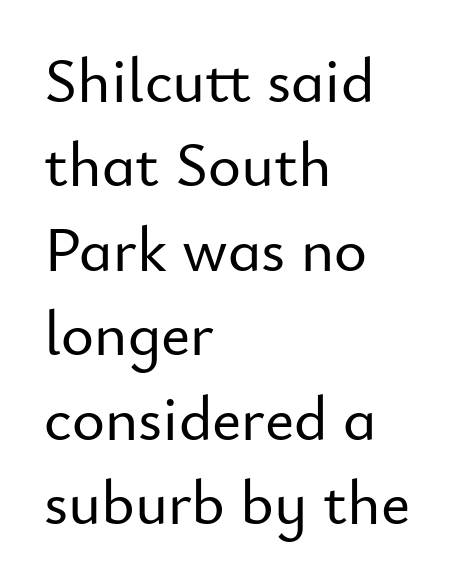
The image shows 63 px sans-serif type, upright; set left-aligned, normal line spacing (1.34x), normal letter spacing, not underlined; low stroke contrast and a small x-height.
